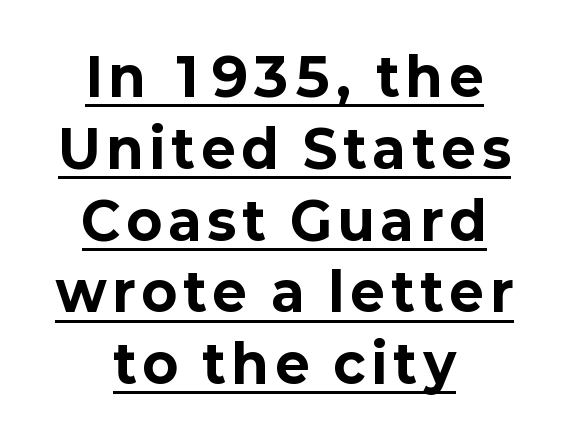
Leading: standard. Casual observation: everything's sitting right in the middle. Caption: lettering with a line underneath. Nope, not italic — everything's standing straight.
